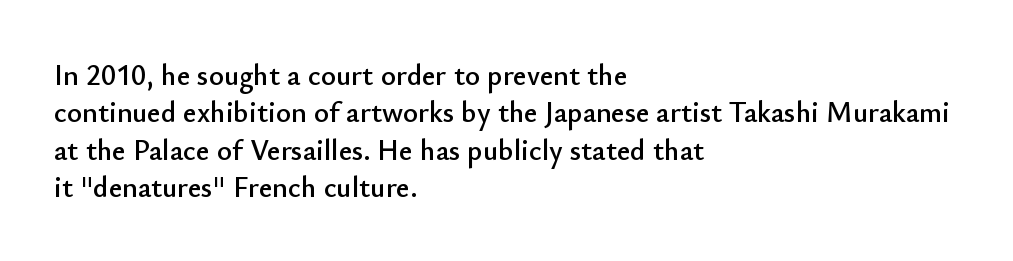
Q: Is the text italic (slanted)? A: No, it is upright.
Q: Is the typeface a serif or a sans-serif typeface? A: Sans-serif.
Q: Is the text underlined? A: No.
Q: How is the paragraph aligned? A: Left-aligned.
Q: Is the spacing between letters normal or unusually wide? A: Normal.
Q: Is the spacing between lines tight, normal or loose? A: Normal.
Q: Width (condensed, normal, or wide)? A: Normal.
Q: Stroke contrast? A: Low.
Q: x-height? A: Small.
Q: Monospaced? A: No.
